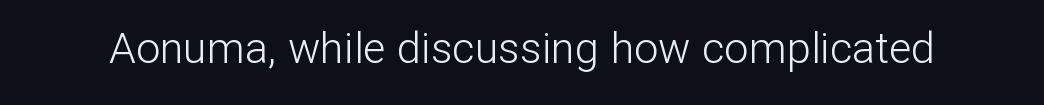
Q: Is the text bold? A: No.
Q: Is the text italic (slanted)? A: No, it is upright.
Q: Is the typeface a serif or a sans-serif typeface? A: Sans-serif.
Q: Is the text underlined? A: No.
Q: Is the spacing between letters normal or unusually wide? A: Normal.
Q: Width (condensed, normal, or wide)? A: Normal.
Q: Stroke contrast? A: Low.
Q: x-height? A: Medium.
Q: Monospaced? A: No.
